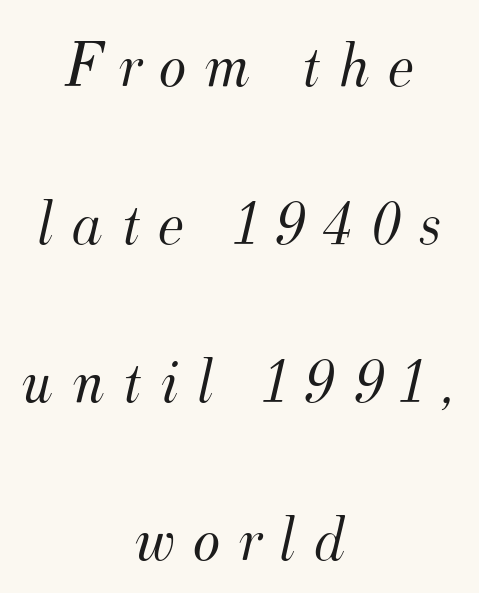
{"serif": "yes", "italic": "yes", "lean": "right", "slant_degrees": 12, "bold": "no", "weight": "light", "width": "normal", "stroke_contrast": "medium", "x_height": "small", "monospaced": "no", "underline": "no", "align": "center", "line_spacing": "loose", "line_spacing_ratio": 2.43, "letter_spacing": "wide", "letter_spacing_em": 0.28, "glyph_px": 65}
